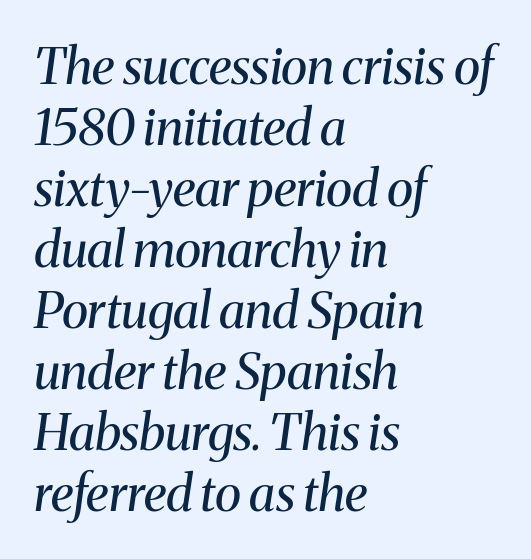
This rendering uses left alignment, leaving the right contour irregular. This sample has the flowing, uneven cadence of proportional lettering. The rendering keeps characters at their native spacing. Each letter's strokes conclude with small projecting serifs. Beneath every word, the page is bare.
